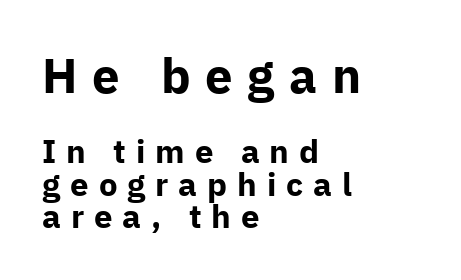
Q: Is the text bold? A: Yes.
Q: Is the text italic (slanted)? A: No, it is upright.
Q: Is the typeface a serif or a sans-serif typeface? A: Sans-serif.
Q: Is the text underlined? A: No.
Q: How is the paragraph aligned? A: Left-aligned.
Q: Is the spacing between letters normal or unusually wide? A: Unusually wide.
Q: Is the spacing between lines tight, normal or loose? A: Tight.
Q: Which block of text is set in a larger size, the first (top) or the second (bottom)? A: The first (top) one.
Q: Width (condensed, normal, or wide)? A: Normal.
Q: Stroke contrast? A: Low.
Q: x-height? A: Medium.
Q: Monospaced? A: No.
